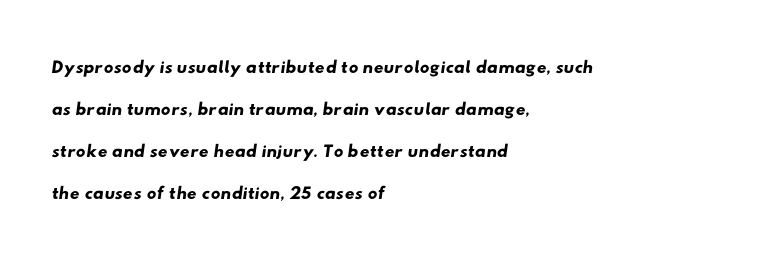
The image shows 27 px text type; set left-aligned, normal line spacing (1.56x), normal letter spacing, not underlined.
